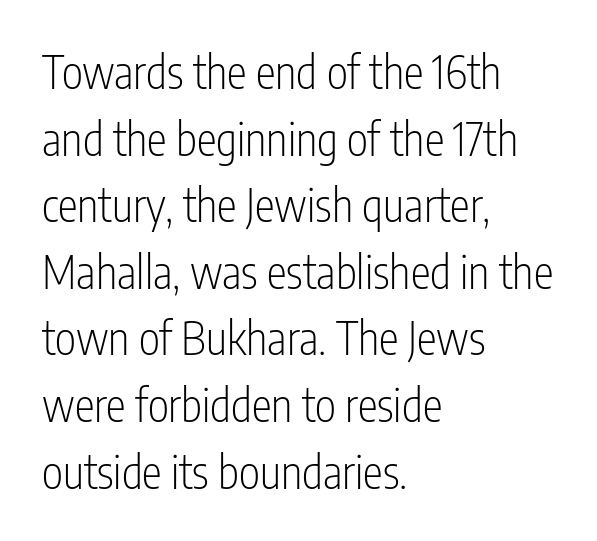
The type is set solid horizontally, with unmodified tracking. This sample uses an upright cut, with every glyph sitting square on the baseline. What kind of face is this? One without serifs — a sans. Think of a printed novel: that variable character pitch is what you see here. The font is comparable to plain body text, perhaps lighter.
